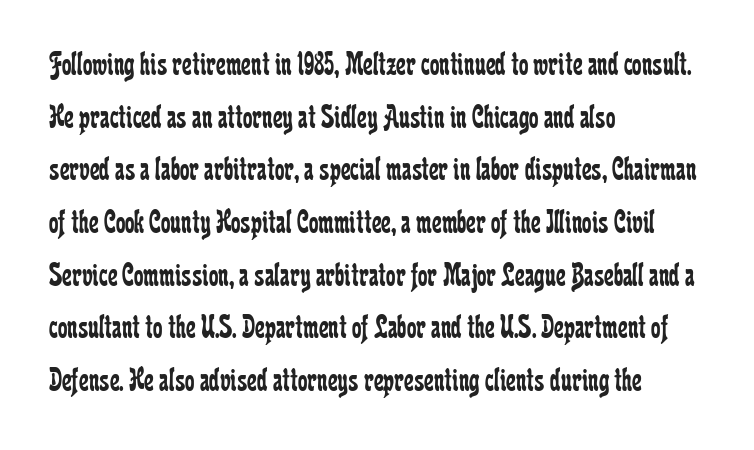
{"serif": "yes", "italic": "no", "bold": "no", "weight": "regular", "width": "condensed", "stroke_contrast": "low", "x_height": "medium", "monospaced": "no", "underline": "no", "align": "left", "line_spacing": "normal", "line_spacing_ratio": 1.55, "letter_spacing": "normal", "letter_spacing_em": 0.0, "glyph_px": 34}
